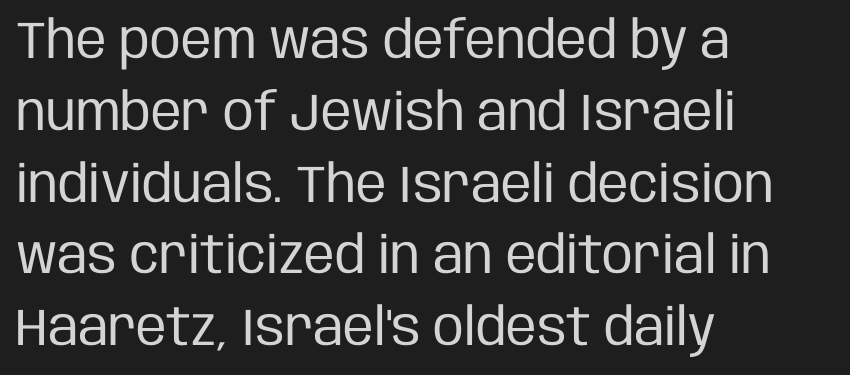
{"serif": "no", "italic": "no", "bold": "no", "weight": "regular", "width": "condensed", "stroke_contrast": "low", "x_height": "large", "monospaced": "no", "underline": "no", "align": "left", "line_spacing": "normal", "line_spacing_ratio": 1.38, "letter_spacing": "normal", "letter_spacing_em": 0.0, "glyph_px": 52}
